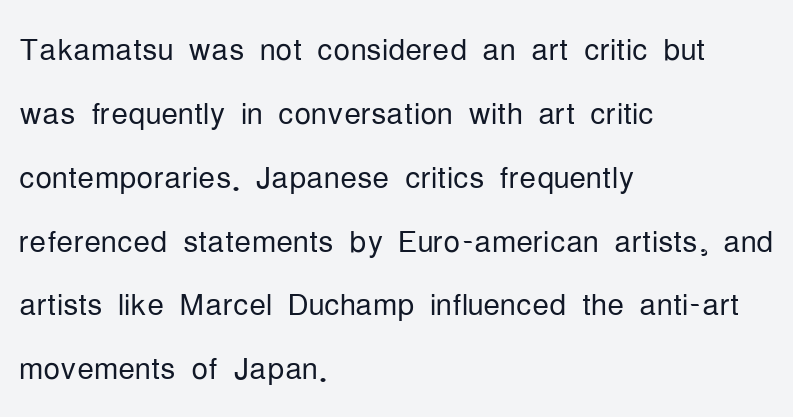
The block of text has a typical density, with ordinary space between rows. Think of a printed novel: that variable character pitch is what you see here. The strip under each line holds only bare page. Is the letter spacing exaggerated? No — it looks like the ordinary default.
